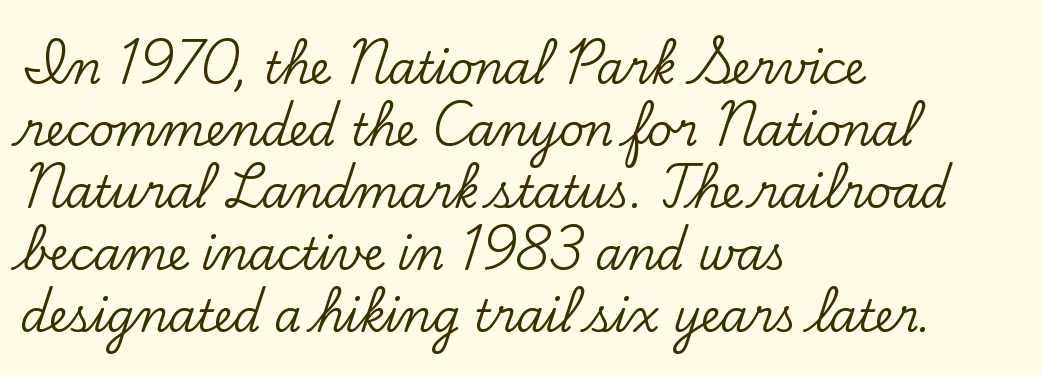
Clear beneath every line of the passage. One glance says typical: line gaps are just what's usual. The text was rendered using a seriffed face with decorative stroke endings. The face used here is proportionally spaced, like ordinary book or web type.
